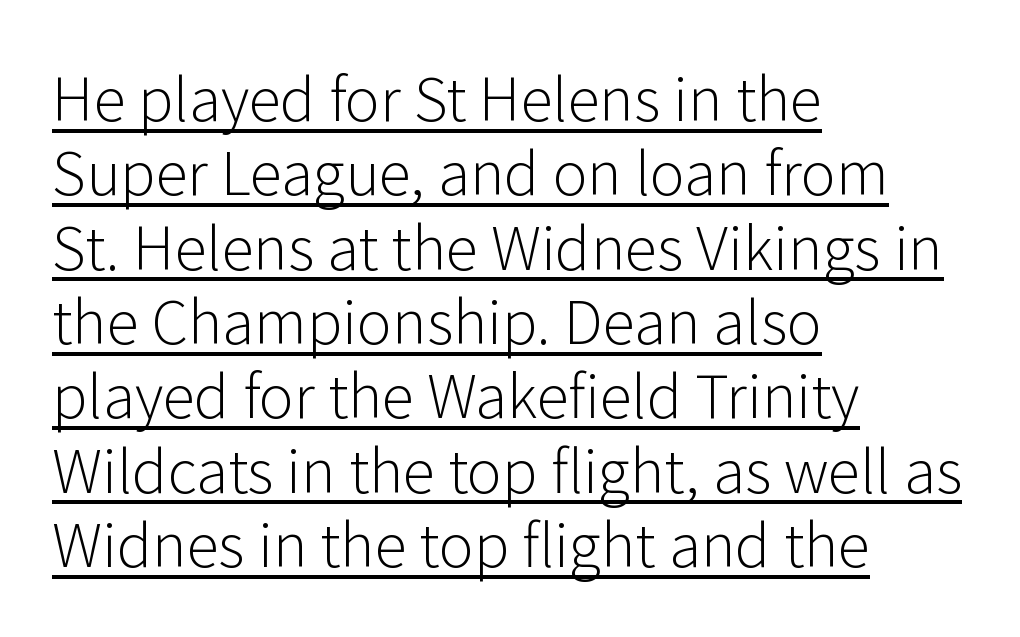
Line starts are locked; line ends wander. Successive baselines arrive at the customary interval. The passage shown is typeset with a sans-serif family. Proportional: the letters do not fall into vertical columns. This sample carries an underscore along the baseline area.
